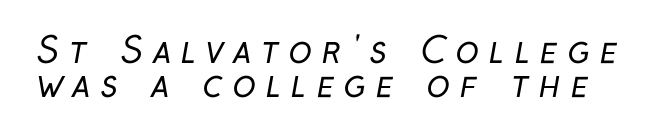
{"serif": "no", "bold": "no", "weight": "regular", "width": "condensed", "stroke_contrast": "low", "x_height": "medium", "monospaced": "no", "underline": "no", "line_spacing": "tight", "line_spacing_ratio": 0.98, "letter_spacing": "wide", "letter_spacing_em": 0.28, "glyph_px": 35}
